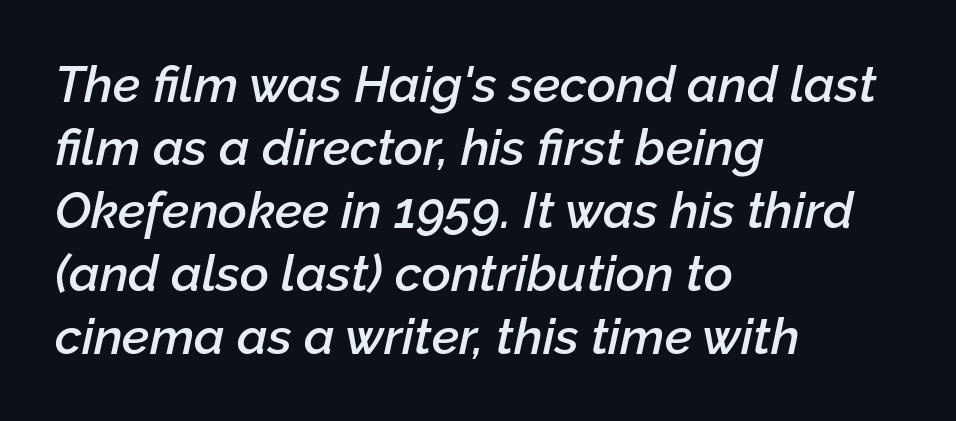
{"italic": "yes", "lean": "right", "slant_degrees": 12, "bold": "semi", "weight": "semibold", "width": "normal", "stroke_contrast": "low", "x_height": "medium", "monospaced": "no", "underline": "no", "align": "left", "line_spacing": "normal", "line_spacing_ratio": 1.26, "letter_spacing": "normal", "letter_spacing_em": 0.0, "glyph_px": 50}
